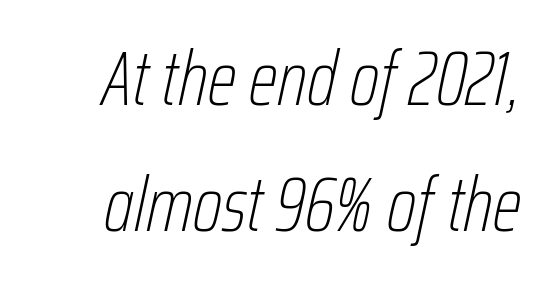
The image shows 77 px thin, condensed type, italic (leaning right); set right-aligned, normal line spacing (1.64x), normal letter spacing, not underlined; low stroke contrast and a medium x-height.
